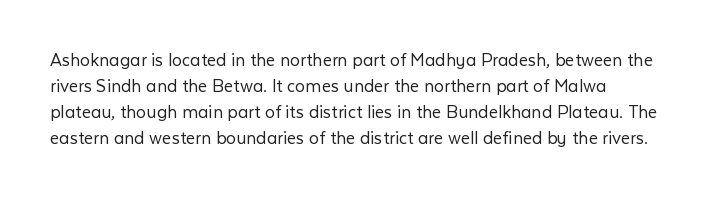
Where is the straight margin? On the left. This sample keeps an unexceptional amount of space between lines. The typesetting does not lean heavy: it is not bold. The gaps between neighbouring characters are ordinary and unremarkable. A clean baseline with only descenders dipping below it.
